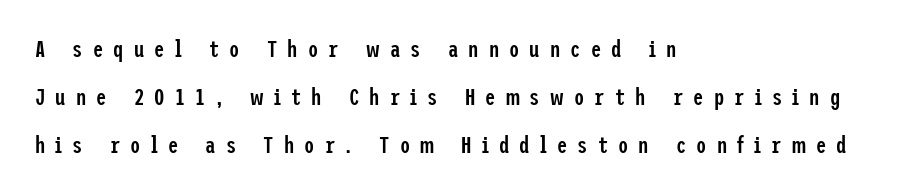
Q: Is the text bold? A: Semi-bold.
Q: Is the text italic (slanted)? A: No, it is upright.
Q: Is the text underlined? A: No.
Q: How is the paragraph aligned? A: Left-aligned.
Q: Is the spacing between letters normal or unusually wide? A: Unusually wide.
Q: Is the spacing between lines tight, normal or loose? A: Loose.
